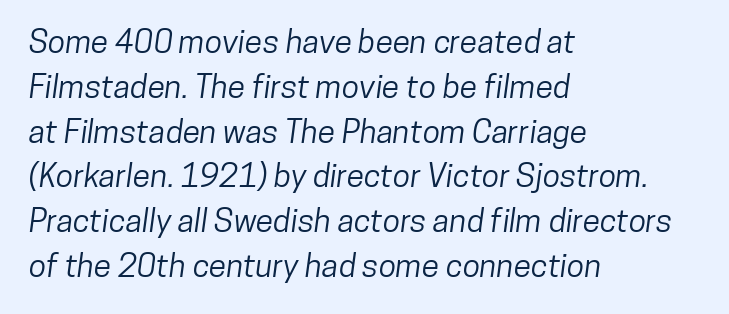
Q: Is the typeface a serif or a sans-serif typeface? A: Sans-serif.
Q: Is the text underlined? A: No.
Q: How is the paragraph aligned? A: Left-aligned.
Q: Is the spacing between letters normal or unusually wide? A: Normal.
Q: Is the spacing between lines tight, normal or loose? A: Normal.
Q: Width (condensed, normal, or wide)? A: Condensed.
Q: Stroke contrast? A: Low.
Q: x-height? A: Medium.
Q: Monospaced? A: No.
